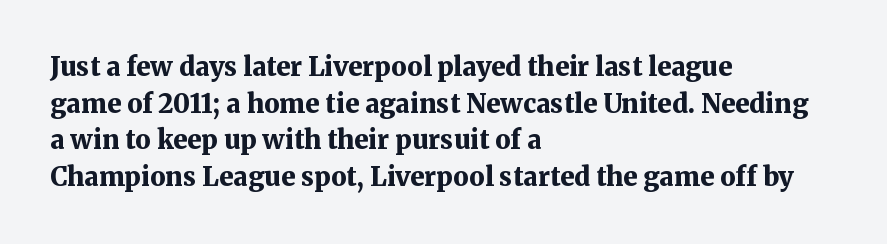
Q: Is the text bold? A: Yes.
Q: Is the text italic (slanted)? A: No, it is upright.
Q: Is the text underlined? A: No.
Q: How is the paragraph aligned? A: Left-aligned.
Q: Is the spacing between letters normal or unusually wide? A: Normal.
Q: Is the spacing between lines tight, normal or loose? A: Normal.
